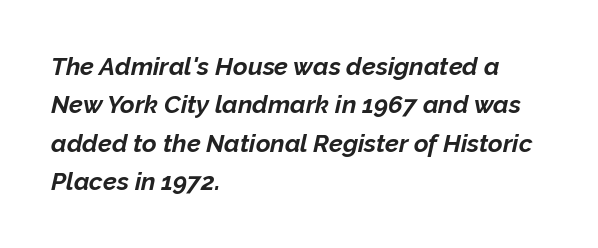
The image shows 25 px bold type, italic (leaning right); set left-aligned, normal line spacing (1.54x), normal letter spacing, not underlined.
